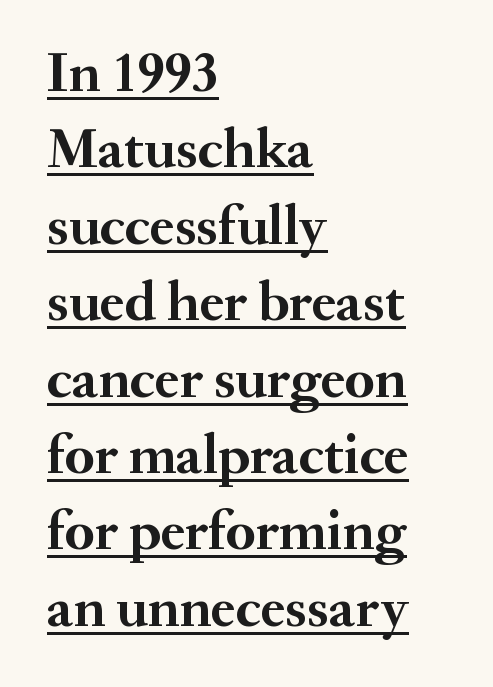
Q: Is the text bold? A: Yes.
Q: Is the text italic (slanted)? A: No, it is upright.
Q: Is the typeface a serif or a sans-serif typeface? A: Serif.
Q: Is the text underlined? A: Yes.
Q: How is the paragraph aligned? A: Left-aligned.
Q: Is the spacing between letters normal or unusually wide? A: Normal.
Q: Is the spacing between lines tight, normal or loose? A: Normal.
Q: Width (condensed, normal, or wide)? A: Normal.
Q: Stroke contrast? A: Medium.
Q: x-height? A: Small.
Q: Monospaced? A: No.
